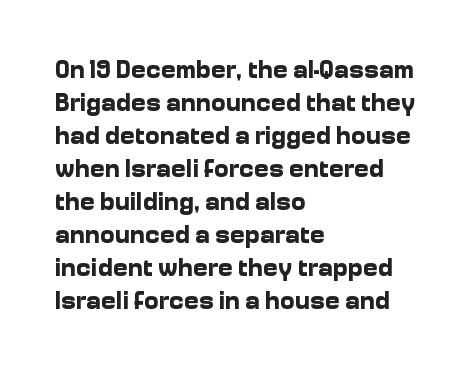
{"italic": "no", "bold": "yes", "underline": "no", "align": "left", "line_spacing": "normal", "line_spacing_ratio": 1.32, "letter_spacing": "normal", "letter_spacing_em": 0.0, "glyph_px": 25}
